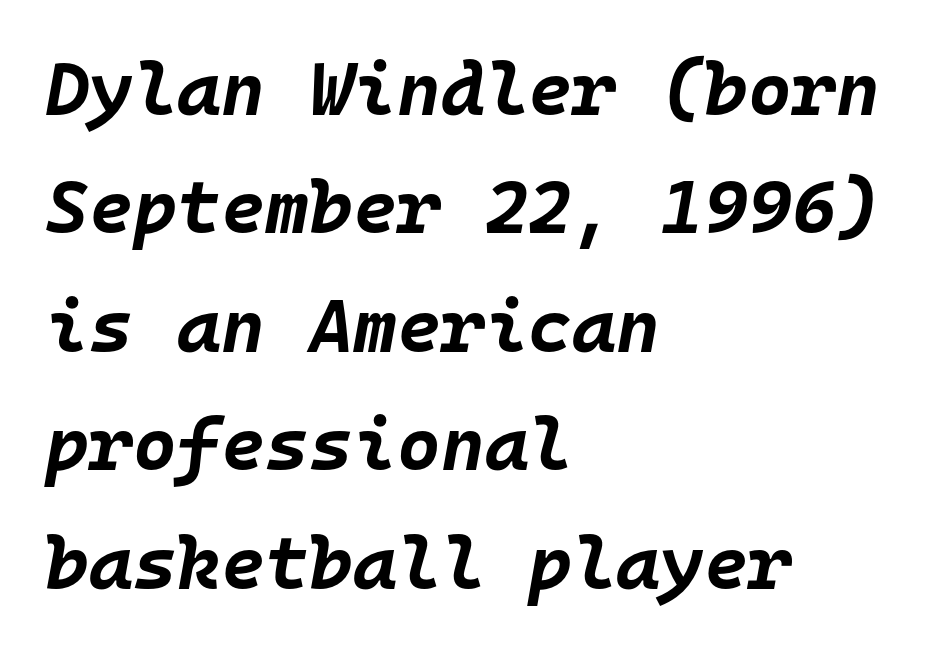
The image shows 75 px bold type, italic (leaning right), monospaced; set left-aligned, normal line spacing (1.58x), normal letter spacing, not underlined; low stroke contrast and a large x-height.
